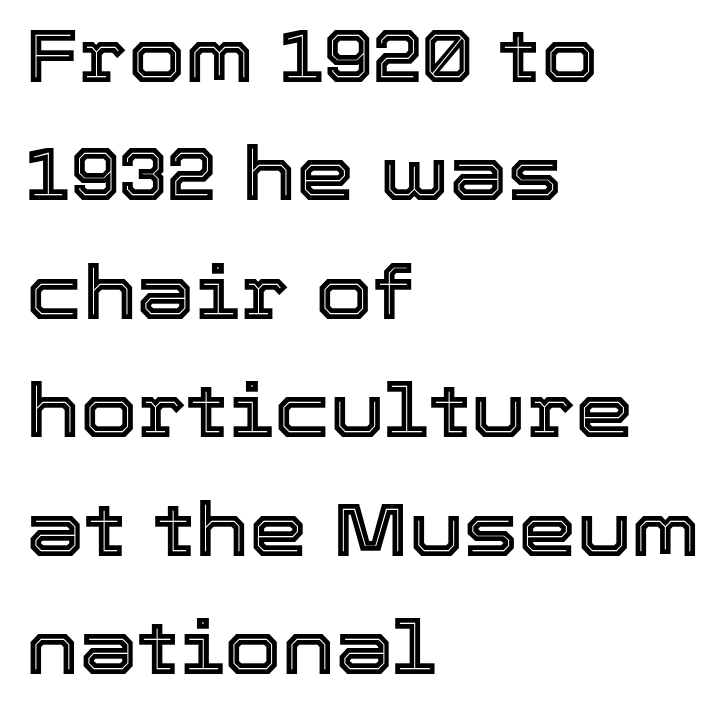
{"italic": "no", "width": "normal", "x_height": "medium", "monospaced": "no", "underline": "no", "align": "left", "line_spacing": "normal", "line_spacing_ratio": 1.6, "letter_spacing": "normal", "letter_spacing_em": 0.0, "glyph_px": 74}
